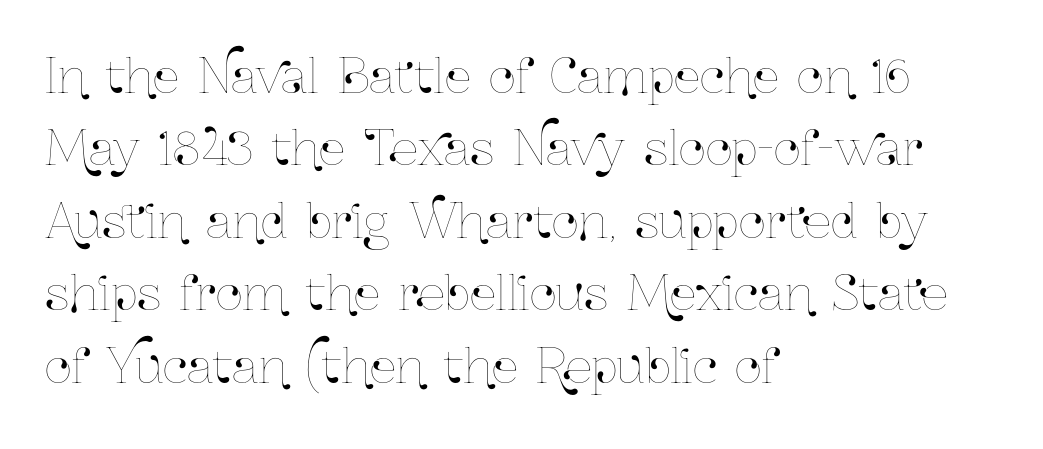
Q: Is the text italic (slanted)? A: No, it is upright.
Q: Is the text underlined? A: No.
Q: How is the paragraph aligned? A: Left-aligned.
Q: Is the spacing between letters normal or unusually wide? A: Normal.
Q: Is the spacing between lines tight, normal or loose? A: Normal.
Q: Width (condensed, normal, or wide)? A: Condensed.
Q: Stroke contrast? A: Low.
Q: x-height? A: Medium.
Q: Monospaced? A: No.
